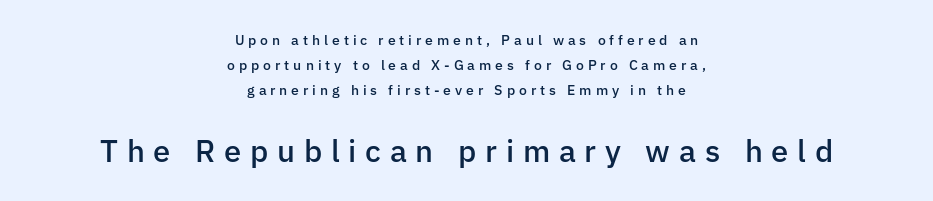
Quick note: underline off. Do the characters align in a grid? No, the font is proportional. Note: smaller setting up top, larger setting below. Summary of weight: moderately heavy, a semibold. These lines are centered, leaving both edges ragged.
